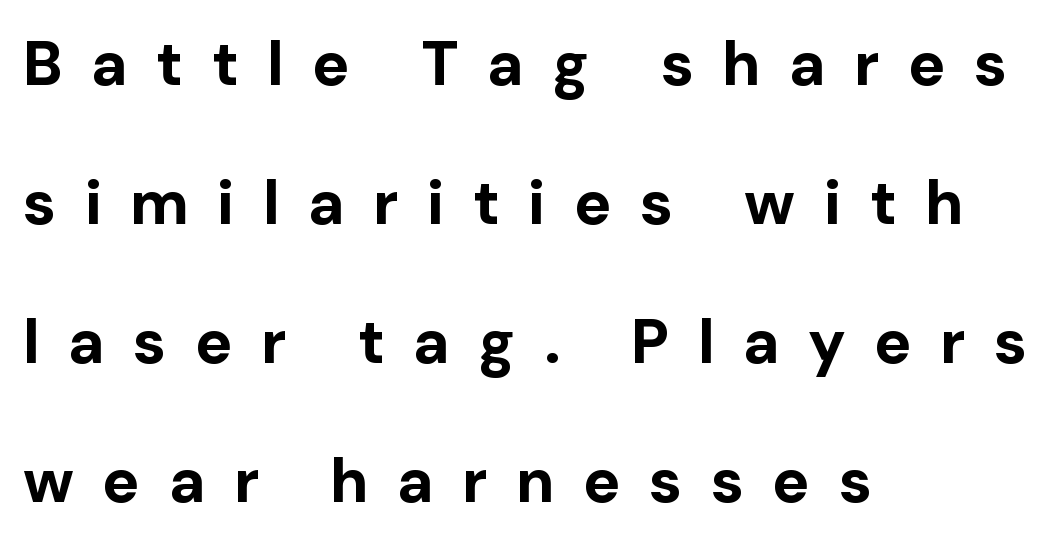
Q: Is the text bold? A: Yes.
Q: Is the text italic (slanted)? A: No, it is upright.
Q: Is the typeface a serif or a sans-serif typeface? A: Sans-serif.
Q: Is the text underlined? A: No.
Q: How is the paragraph aligned? A: Left-aligned.
Q: Is the spacing between letters normal or unusually wide? A: Unusually wide.
Q: Is the spacing between lines tight, normal or loose? A: Loose.
Q: Width (condensed, normal, or wide)? A: Normal.
Q: Stroke contrast? A: Low.
Q: x-height? A: Medium.
Q: Monospaced? A: No.
